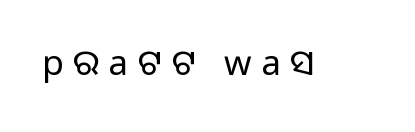
The letters advance in unequal steps, a hallmark of proportional type. Glance below the letters and you will spot only blank space. Unlike a traditional serif, this face leaves its strokes unadorned. The font's upright variant was chosen for this text.
